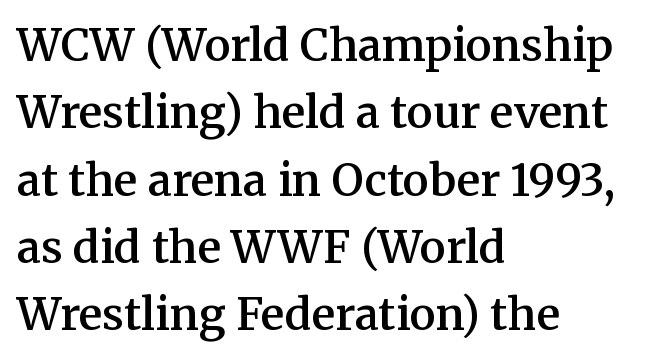
The image shows 44 px semibold serif type, upright; set left-aligned, normal line spacing (1.53x), normal letter spacing, not underlined; medium stroke contrast and a medium x-height.
